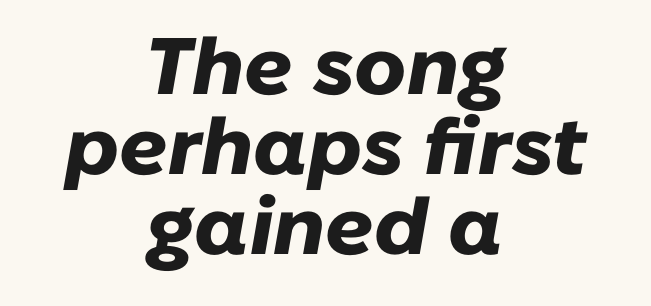
Character widths vary here, with narrow letters taking less room than wide ones. Designer's note — italics engaged. Teacher's note: observe the equal gaps on both sides — that is centered alignment. Each row of text sits above clean, open space. Heft: maximum for text — a bold. A typesetter would call this zero additional tracking.
